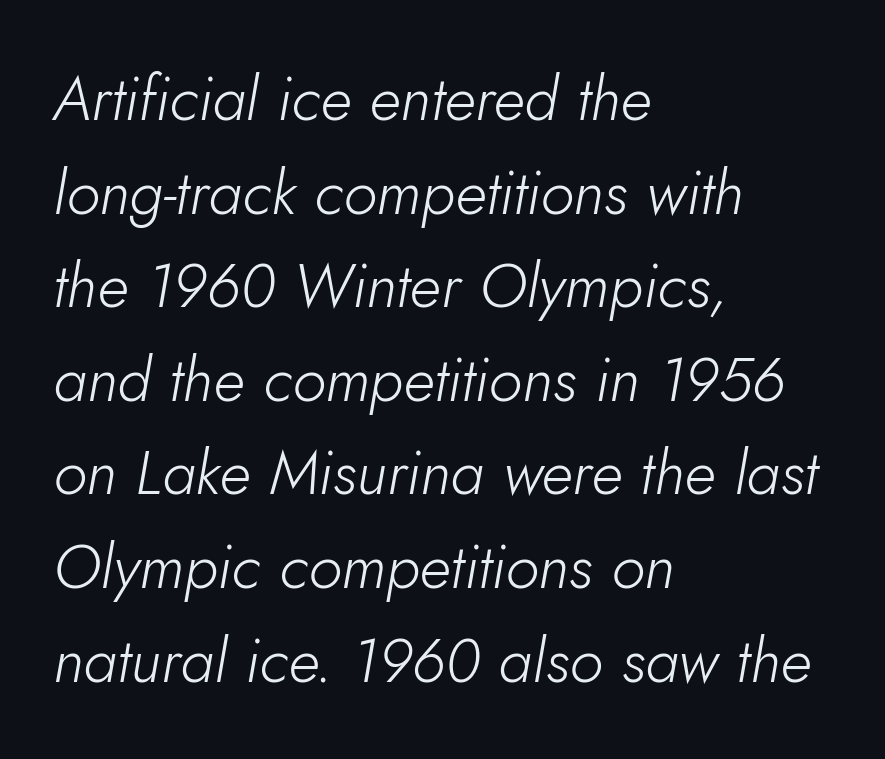
{"italic": "yes", "lean": "right", "slant_degrees": 10, "bold": "no", "weight": "light", "width": "normal", "stroke_contrast": "low", "x_height": "small", "monospaced": "no", "underline": "no", "align": "left", "line_spacing": "normal", "line_spacing_ratio": 1.51, "letter_spacing": "normal", "letter_spacing_em": 0.0, "glyph_px": 62}
